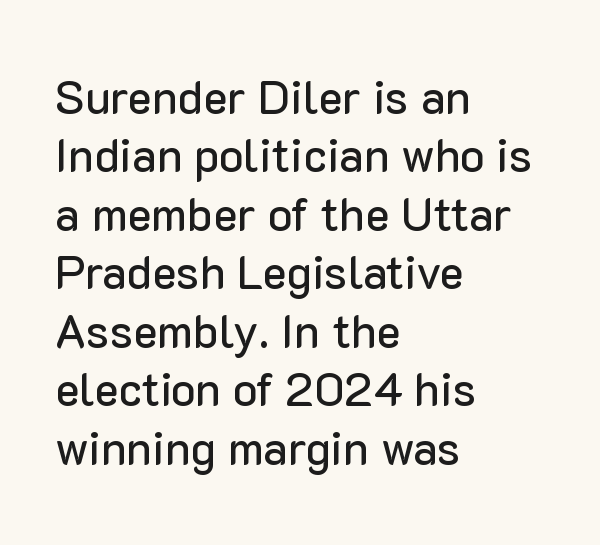
The image shows 46 px sans-serif type, upright; set left-aligned, normal line spacing (1.27x), normal letter spacing, not underlined; low stroke contrast and a medium x-height.
